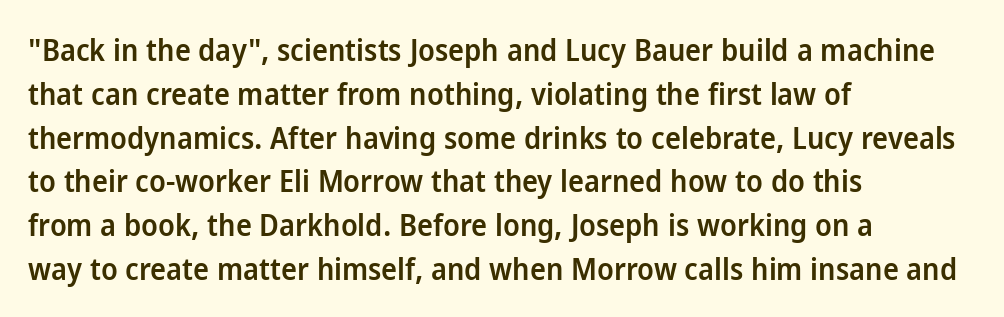
These words are printed semibold, heavier than regular yet not bold. Font category for this specimen: sans-serif. You could call the tracking neutral — neither tight nor loose. Rendered with straight, roman letterforms. Layout note: lines flush left.
